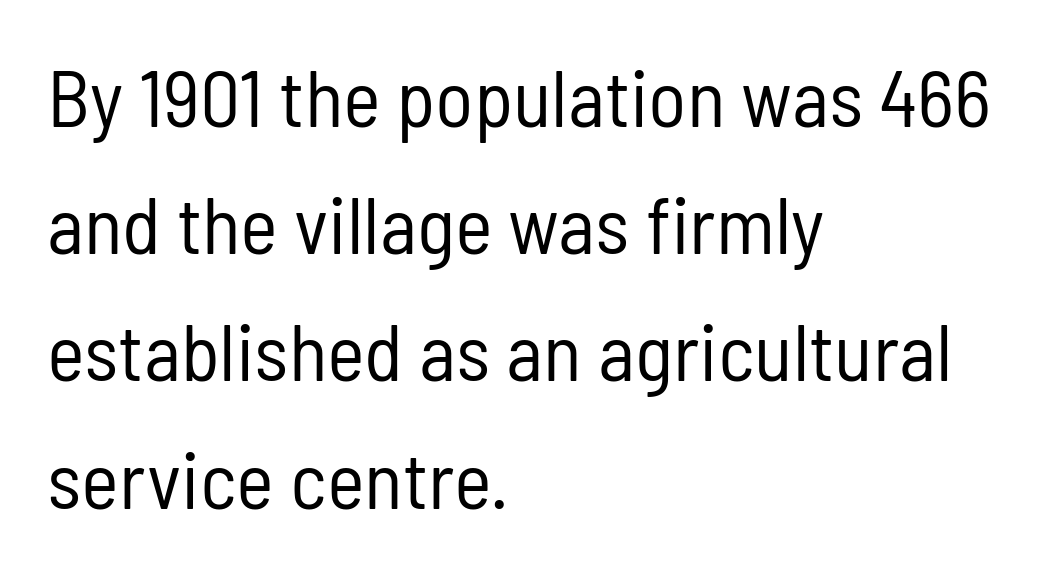
Line starts are locked; line ends wander. Here the designer chose a conventional face with non-uniform glyph widths. Upright lettering throughout. The face looks like a standard text weight, possibly lighter.
